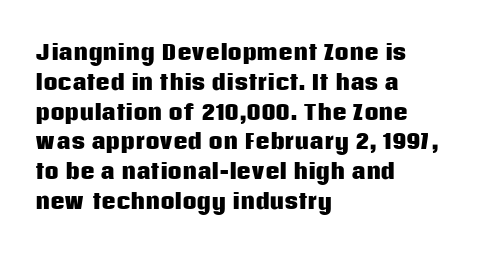
{"italic": "no", "bold": "yes", "underline": "no", "align": "left", "line_spacing": "normal", "line_spacing_ratio": 1.49, "letter_spacing": "normal", "letter_spacing_em": 0.0, "glyph_px": 20}
